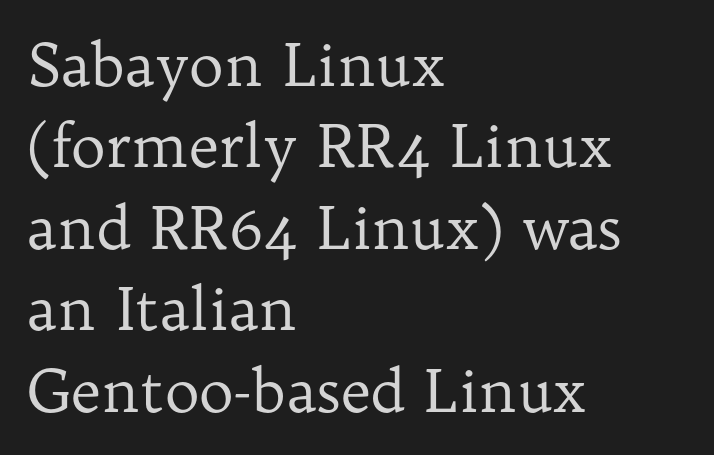
{"serif": "yes", "italic": "no", "bold": "no", "weight": "regular", "width": "normal", "stroke_contrast": "low", "x_height": "medium", "monospaced": "no", "underline": "no", "align": "left", "line_spacing": "normal", "line_spacing_ratio": 1.38, "letter_spacing": "normal", "letter_spacing_em": 0.0, "glyph_px": 59}
